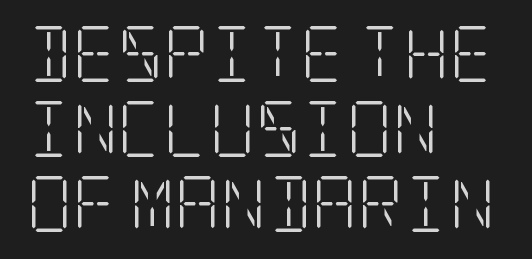
Each stroke keeps to a modest, everyday thickness or less. Students, note that the glyphs here touch the page at normal intervals. The vertical gap from one line to the next is medium. Note: serifs present on the glyphs. Italic? Not at all — the glyphs are vertical. The glyphs are unaccompanied by any horizontal stroke below them.
